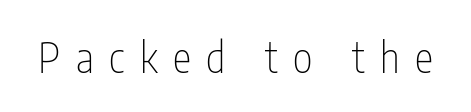
The image shows 42 px thin, condensed sans-serif type, upright; set unusually wide letter spacing (+0.37 em), not underlined; low stroke contrast and a medium x-height.
